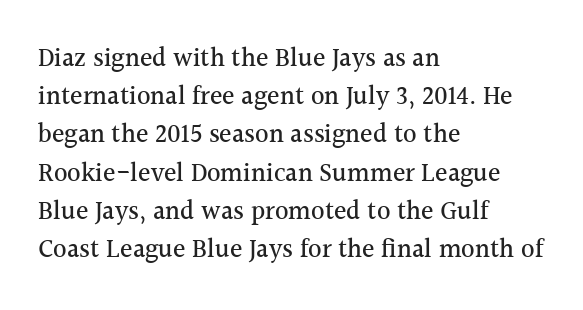
Q: Is the text italic (slanted)? A: No, it is upright.
Q: Is the text underlined? A: No.
Q: How is the paragraph aligned? A: Left-aligned.
Q: Is the spacing between letters normal or unusually wide? A: Normal.
Q: Is the spacing between lines tight, normal or loose? A: Normal.
